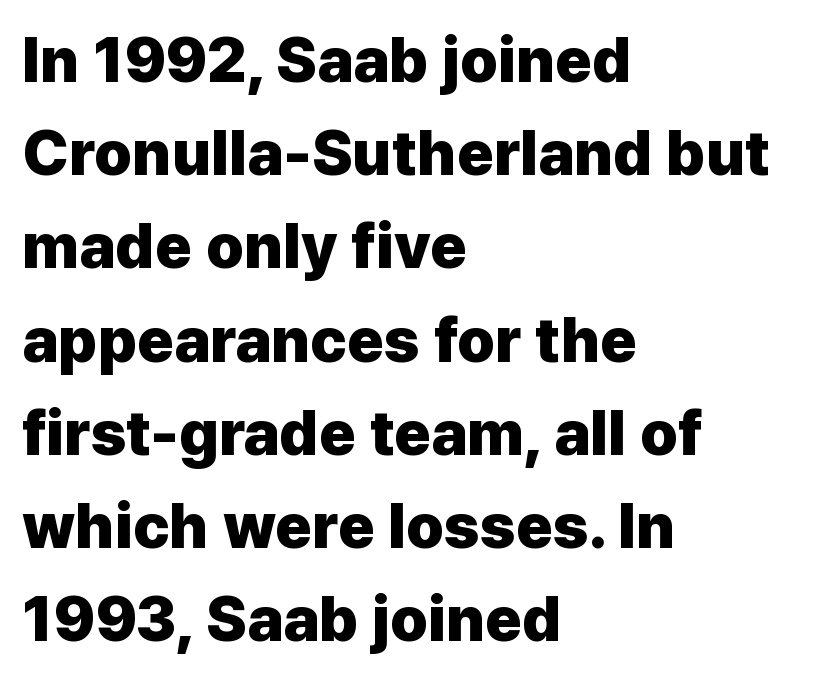
The image shows 63 px heavy sans-serif type, upright; set left-aligned, normal line spacing (1.48x), normal letter spacing, not underlined; low stroke contrast and a medium x-height.
